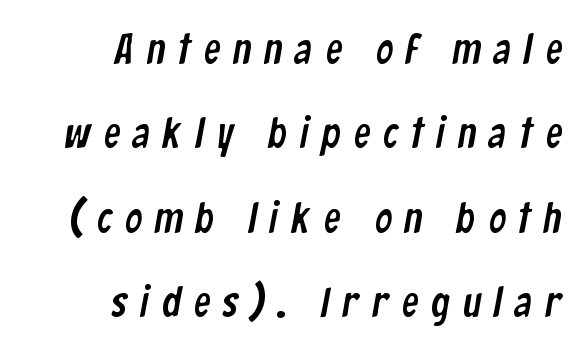
Inter-character spacing is expanded well beyond the font's built-in metrics. You could not count columns in this text — the font is proportionally spaced. Horizontal bands of white between lines are thick stripes. Anything drawn beneath the words? Only blank space. The rendering shows plain stroke endings on the letterforms — a sans-serif design. A student would call this right alignment; a typographer would say flush right, rag left.
